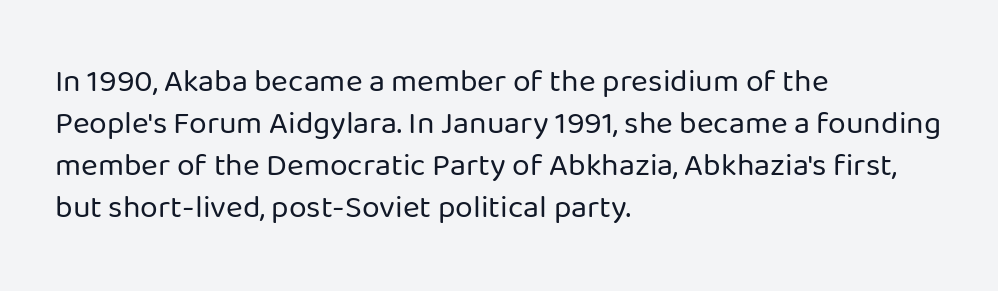
{"serif": "no", "italic": "no", "bold": "no", "weight": "regular", "width": "normal", "stroke_contrast": "low", "x_height": "medium", "monospaced": "no", "underline": "no", "align": "left", "line_spacing": "normal", "line_spacing_ratio": 1.31, "letter_spacing": "normal", "letter_spacing_em": 0.0, "glyph_px": 32}
